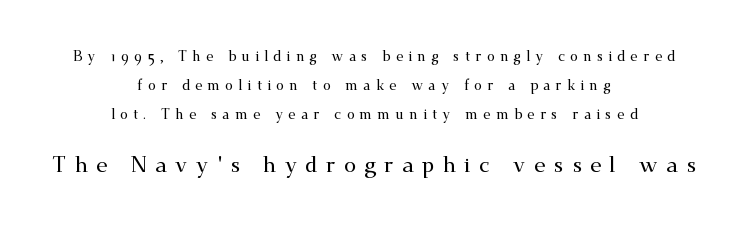
Glyph-to-glyph distance is far greater than everyday printed text. The passage shown begins with its smaller block and ends with its larger one. It's the straight-up-and-down kind of type. Short and long lines alike share a common midpoint. One glance says open: line gaps are wider than usual.
